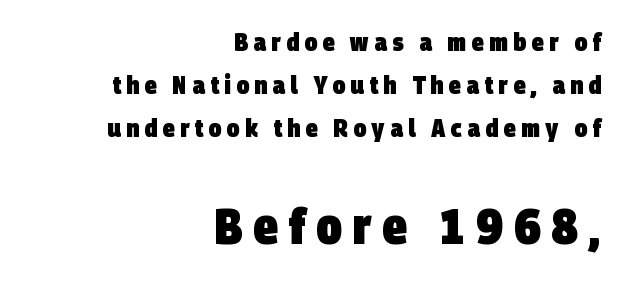
The letters advance in unequal steps, a hallmark of proportional type. A sans-serif font was chosen for this passage. The compositor pushed each line to the right boundary. What stands out about the letter spacing? Its width — letters are far apart. Which of the two is more prominent by size? The second, at the bottom. The rendering uses a bold face; every stroke is thick and dark.
